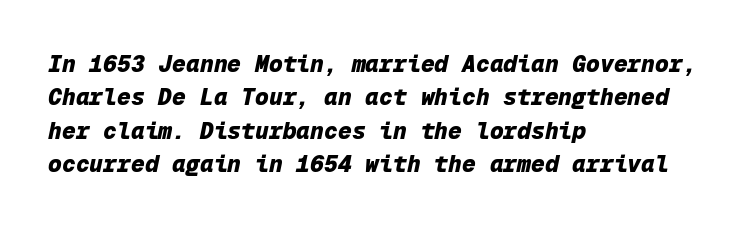
The lines sit at an ordinary, default distance from one another. Pretty heavy lettering here — definitely bold. Inter-character spacing is left at the font's built-in metrics. Underlining? Definitely not there. Short and long lines alike share a common starting point at left. Slanted lettering throughout.
